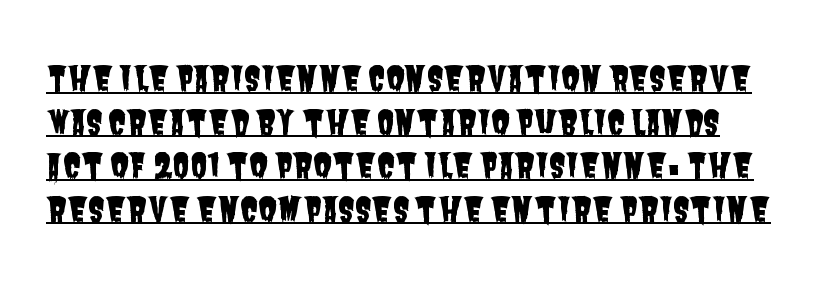
Q: Is the typeface a serif or a sans-serif typeface? A: Sans-serif.
Q: Is the text underlined? A: Yes.
Q: Is the spacing between letters normal or unusually wide? A: Normal.
Q: Is the spacing between lines tight, normal or loose? A: Normal.
Q: Width (condensed, normal, or wide)? A: Condensed.
Q: Stroke contrast? A: Low.
Q: x-height? A: Large.
Q: Monospaced? A: No.
